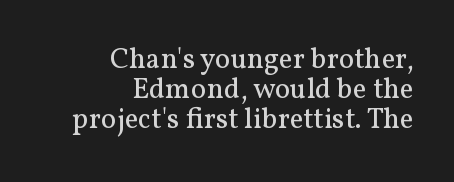
Little horizontal feet cap the strokes, marking this as serif type. Letter spacing: default. Reading down the block, your eye finds every line finishing at a fixed right position. The designer dialed line spacing down below the default. The letters advance in unequal steps, a hallmark of proportional type. The letters stand straight up with perfectly vertical stems.
